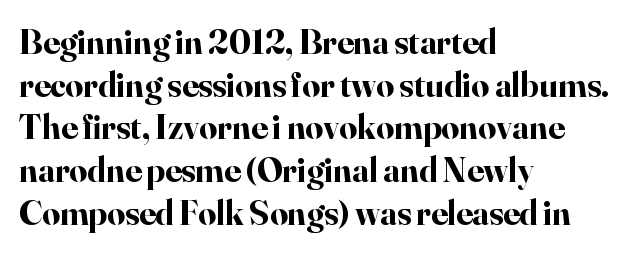
The image shows 35 px bold serif type, upright; set left-aligned, line spacing 1.22x, normal letter spacing, not underlined; high stroke contrast and a small x-height.
